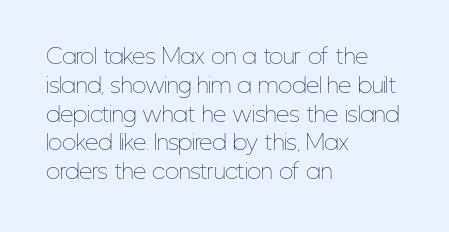
{"italic": "no", "bold": "no", "underline": "no", "align": "left", "line_spacing": "normal", "line_spacing_ratio": 1.37, "letter_spacing": "normal", "letter_spacing_em": 0.0, "glyph_px": 21}
